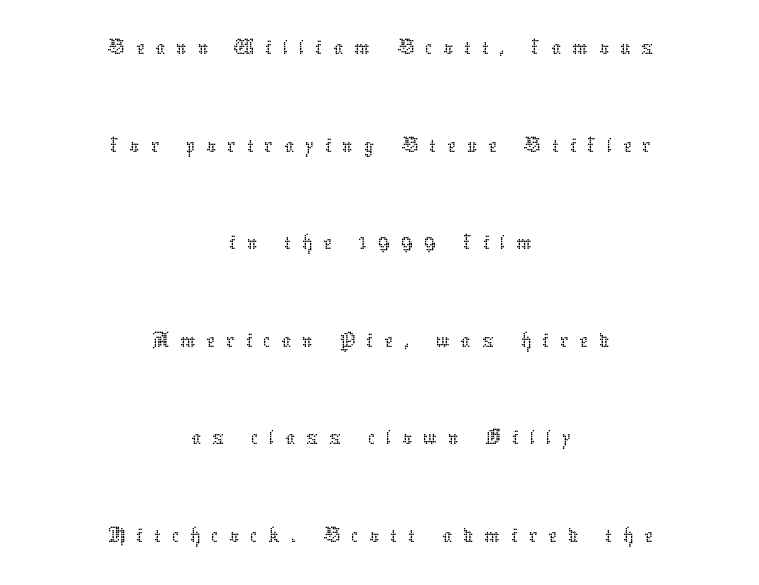
Q: Is the text bold? A: No.
Q: Is the text italic (slanted)? A: No, it is upright.
Q: Is the text underlined? A: No.
Q: How is the paragraph aligned? A: Centered.
Q: Is the spacing between letters normal or unusually wide? A: Unusually wide.
Q: Is the spacing between lines tight, normal or loose? A: Loose.
Q: Width (condensed, normal, or wide)? A: Normal.
Q: Stroke contrast? A: Low.
Q: x-height? A: Medium.
Q: Monospaced? A: No.
